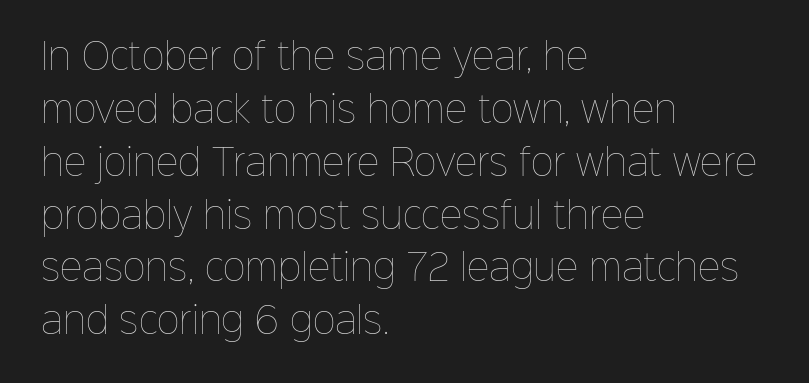
Q: Is the text bold? A: No.
Q: Is the text italic (slanted)? A: No, it is upright.
Q: Is the text underlined? A: No.
Q: How is the paragraph aligned? A: Left-aligned.
Q: Is the spacing between letters normal or unusually wide? A: Normal.
Q: Is the spacing between lines tight, normal or loose? A: Normal.
Q: Width (condensed, normal, or wide)? A: Normal.
Q: Stroke contrast? A: Low.
Q: x-height? A: Medium.
Q: Monospaced? A: No.
